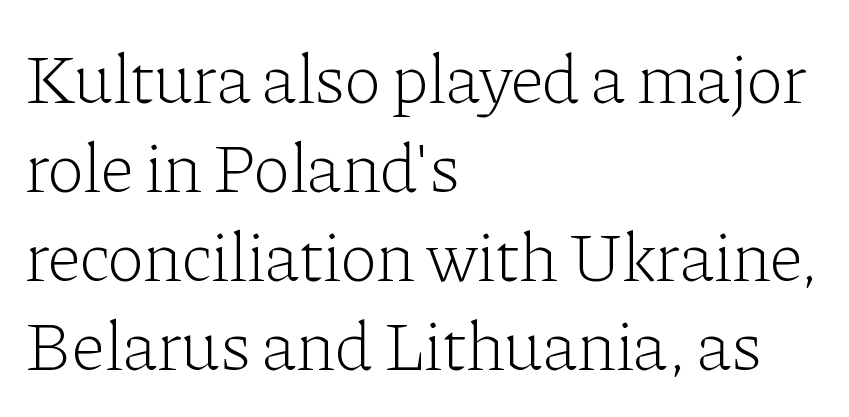
{"serif": "yes", "italic": "no", "bold": "no", "weight": "light", "width": "normal", "stroke_contrast": "low", "x_height": "medium", "monospaced": "no", "underline": "no", "align": "left", "line_spacing": "normal", "line_spacing_ratio": 1.27, "letter_spacing": "normal", "letter_spacing_em": 0.0, "glyph_px": 70}
